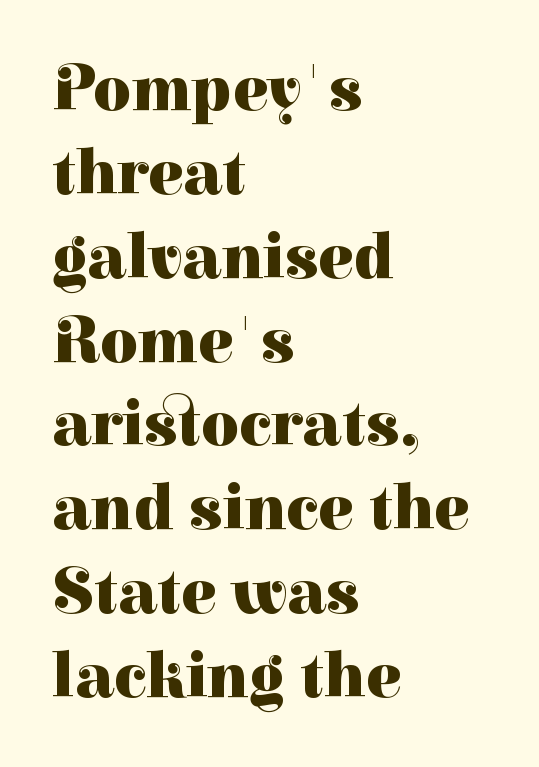
Q: Is the text bold? A: Yes.
Q: Is the text italic (slanted)? A: No, it is upright.
Q: Is the typeface a serif or a sans-serif typeface? A: Serif.
Q: Is the text underlined? A: No.
Q: How is the paragraph aligned? A: Left-aligned.
Q: Is the spacing between letters normal or unusually wide? A: Normal.
Q: Is the spacing between lines tight, normal or loose? A: Normal.
Q: Width (condensed, normal, or wide)? A: Normal.
Q: Stroke contrast? A: High.
Q: x-height? A: Medium.
Q: Monospaced? A: No.
